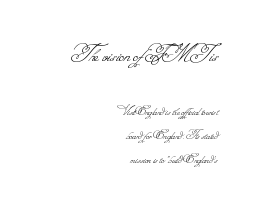
The image shows 25 px text type; set right-aligned, line spacing 1.72x, normal letter spacing, not underlined; the first (top) block is 1.79x larger.
